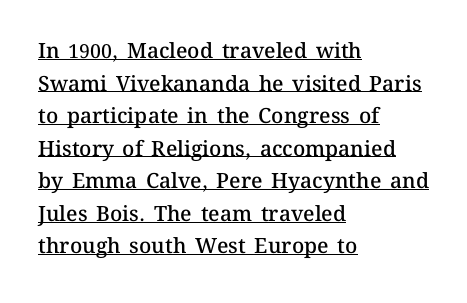
The image shows 21 px text type, upright; set left-aligned, normal line spacing (1.55x), normal letter spacing, underlined.
